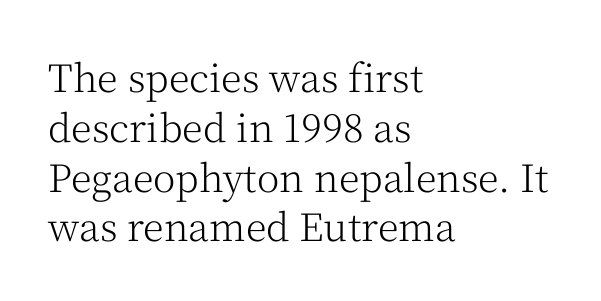
The type family on display is of the serif kind. How would I describe the line gaps? Plain and ordinary. The letters stand straight up with perfectly vertical stems. Default kerning and tracking; the words read as compact shapes. Descender tails drop into unmarked territory.
